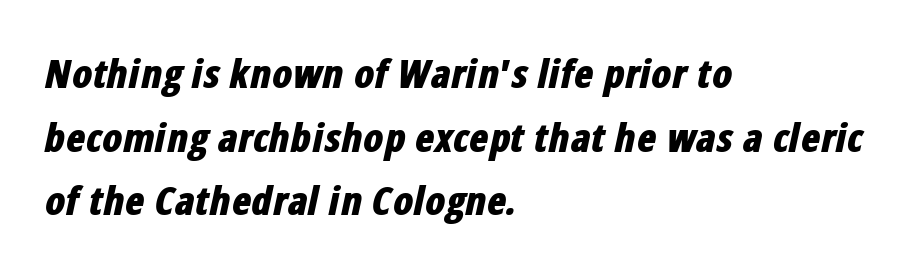
Line spacing here is normal. Nothing unusual about the tracking: characters are spaced as the font intends. The face used here is proportionally spaced, like ordinary book or web type. Letters rest on an invisible, unmarked baseline.
